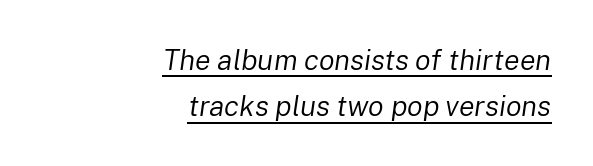
Observe the ordinary spacing: letters are neighbours, not strangers. This is oblique type, the kind used for emphasis or titles. You could not count columns in this text — the font is proportionally spaced. These characters rest on top of a visible drawn line.
